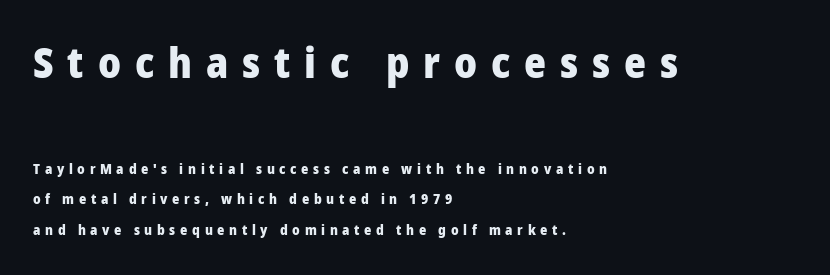
{"serif": "no", "italic": "no", "bold": "yes", "weight": "heavy", "width": "normal", "stroke_contrast": "low", "x_height": "medium", "monospaced": "no", "underline": "no", "align": "left", "line_spacing": "loose", "line_spacing_ratio": 2.19, "letter_spacing": "wide", "letter_spacing_em": 0.33, "larger_block": "first", "size_ratio": 3.0, "glyph_px": 42}
